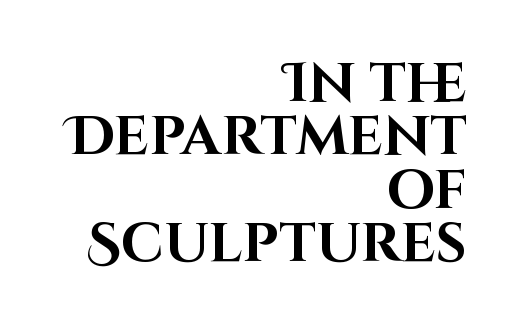
Does the copy run flush right? Yes — the right margin is perfectly even. Characters remain perfectly vertical along every line. Inter-character spacing is left at the font's built-in metrics. Think of a printed novel: that variable character pitch is what you see here. Vertical spacing — tight.
